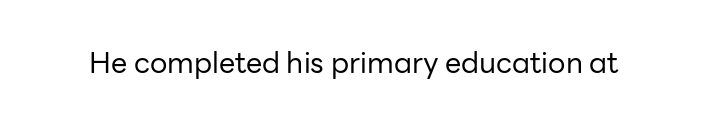
Does the lettering tilt? It doesn't — this is upright. Here the designer chose a conventional face with non-uniform glyph widths. Unmarked baselines from the first word to the last. Look at the tracking — it's just the regular setting, nothing added.
